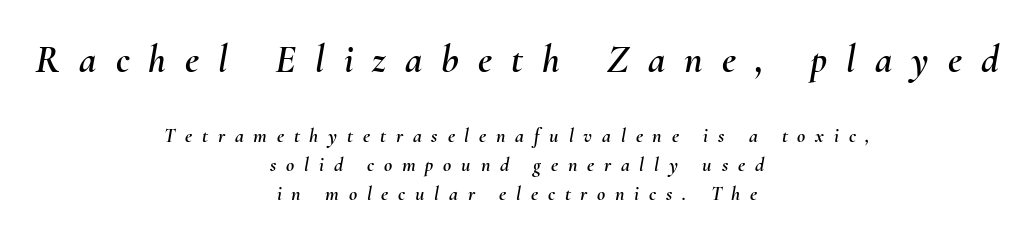
The image shows 39 px text type, italic (leaning right); set centered, normal line spacing (1.45x), unusually wide letter spacing (+0.49 em), not underlined; the first (top) block is 1.95x larger; medium stroke contrast and a small x-height.
